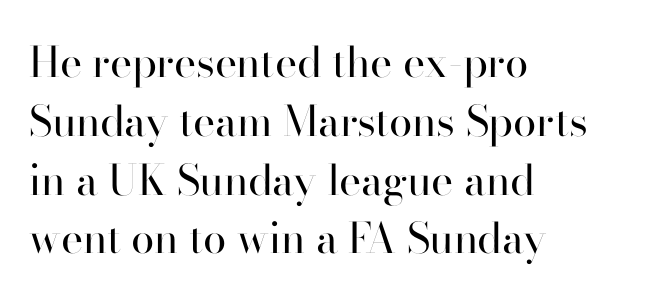
Q: Is the text bold? A: No.
Q: Is the text italic (slanted)? A: No, it is upright.
Q: Is the typeface a serif or a sans-serif typeface? A: Sans-serif.
Q: Is the text underlined? A: No.
Q: How is the paragraph aligned? A: Left-aligned.
Q: Is the spacing between letters normal or unusually wide? A: Normal.
Q: Is the spacing between lines tight, normal or loose? A: Normal.
Q: Width (condensed, normal, or wide)? A: Normal.
Q: Stroke contrast? A: High.
Q: x-height? A: Small.
Q: Monospaced? A: No.
